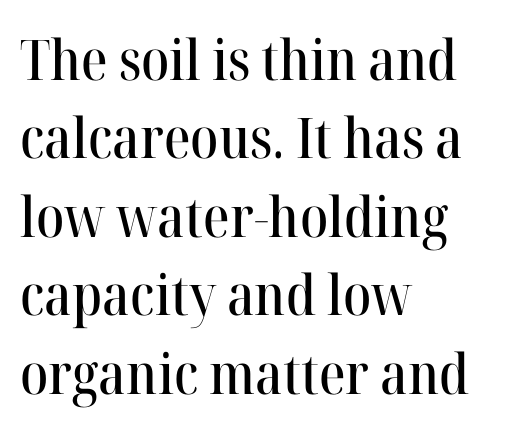
{"serif": "yes", "italic": "no", "width": "normal", "stroke_contrast": "high", "x_height": "medium", "monospaced": "no", "underline": "no", "align": "left", "line_spacing": "normal", "line_spacing_ratio": 1.4, "letter_spacing": "normal", "letter_spacing_em": 0.0, "glyph_px": 56}
